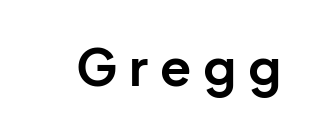
{"serif": "no", "italic": "no", "bold": "yes", "weight": "bold", "width": "normal", "stroke_contrast": "low", "x_height": "medium", "monospaced": "no", "underline": "no", "letter_spacing": "wide", "letter_spacing_em": 0.23, "glyph_px": 51}
